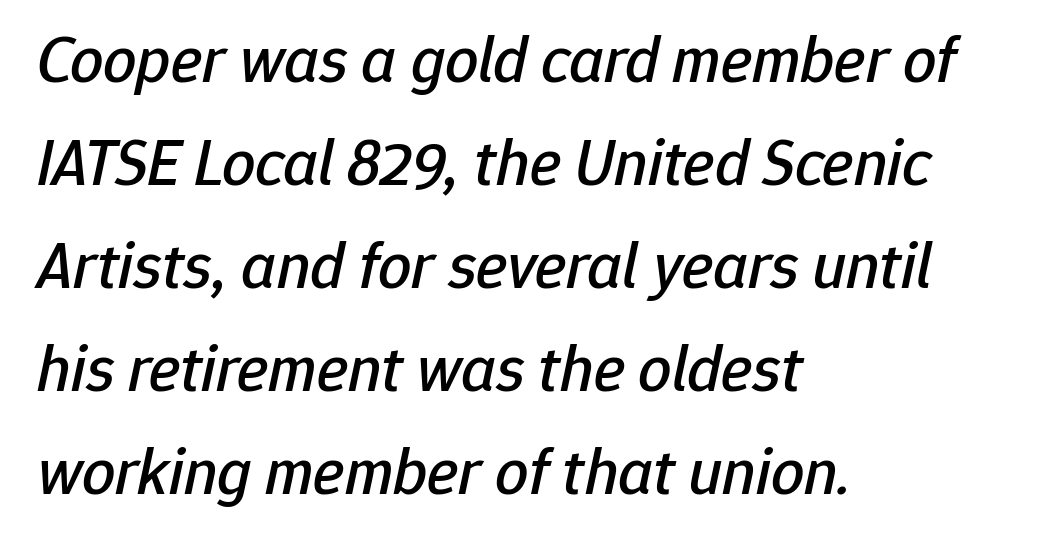
{"italic": "yes", "lean": "right", "slant_degrees": 12, "width": "normal", "stroke_contrast": "low", "x_height": "medium", "monospaced": "no", "underline": "no", "align": "left", "line_spacing": "normal", "line_spacing_ratio": 1.56, "letter_spacing": "normal", "letter_spacing_em": 0.0, "glyph_px": 66}
